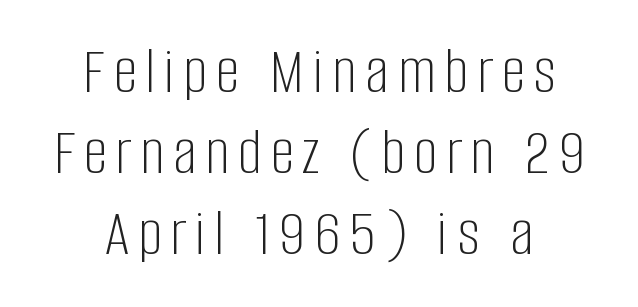
Q: Is the text bold? A: No.
Q: Is the text italic (slanted)? A: No, it is upright.
Q: Is the typeface a serif or a sans-serif typeface? A: Sans-serif.
Q: Is the text underlined? A: No.
Q: How is the paragraph aligned? A: Centered.
Q: Width (condensed, normal, or wide)? A: Condensed.
Q: Stroke contrast? A: Low.
Q: x-height? A: Large.
Q: Monospaced? A: No.
